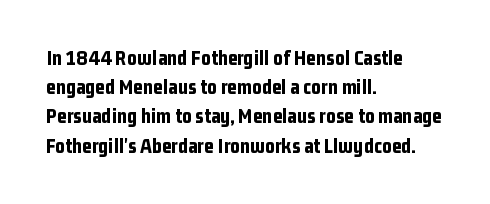
Q: Is the text bold? A: Yes.
Q: Is the text italic (slanted)? A: No, it is upright.
Q: Is the text underlined? A: No.
Q: How is the paragraph aligned? A: Left-aligned.
Q: Is the spacing between letters normal or unusually wide? A: Normal.
Q: Is the spacing between lines tight, normal or loose? A: Normal.
